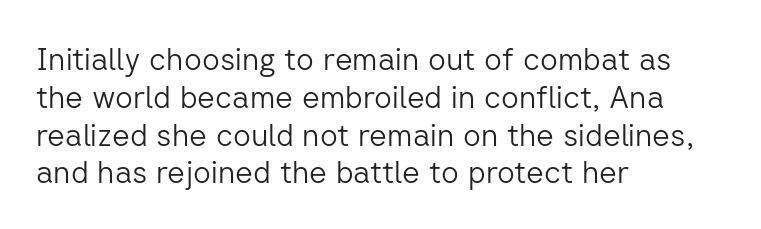
A quiet, ordinary-to-light weight characterises the typeface. The rendering shows plain stroke endings on the letterforms — a sans-serif design. No extra tracking has been applied to these lines. Letters rest on an invisible, unmarked baseline. The passage shown is typed in a proportional face where columns would drift. The lettering holds an erect, upright posture throughout.
